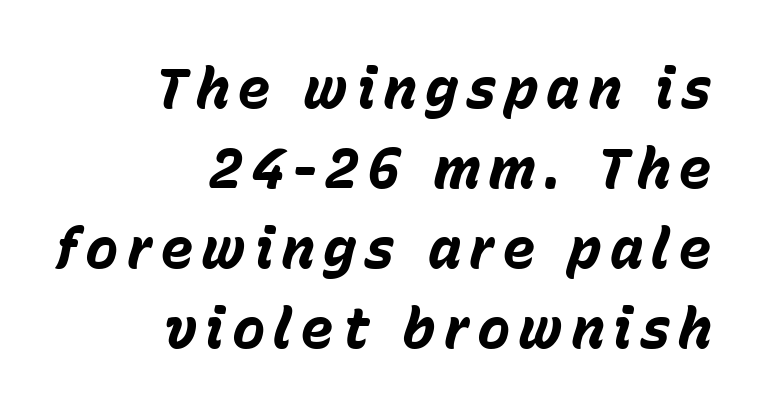
The rows are spaced the way most documents space them. Pretty heavy lettering here — definitely bold. If you drew a ruler down the right edge, every line would touch it. Character widths vary here, with narrow letters taking less room than wide ones. If you drew a line through each stem, it would be angled. Underlining? Definitely not there.
